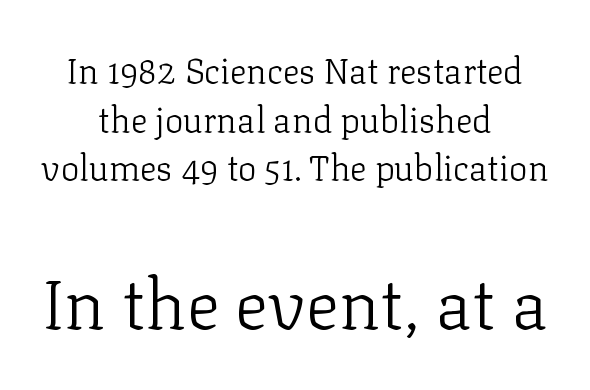
The lines are quadded center. Default kerning and tracking; the words read as compact shapes. Every character sits straight up, as roman type does. The foot of each line stays bare and open. You get the small type first, then a jump to larger type.
